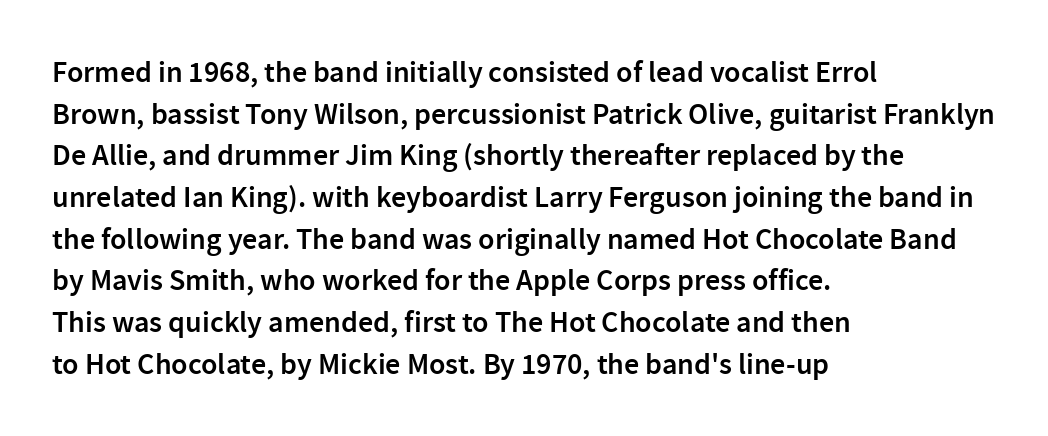
The image shows 30 px semibold sans-serif type, upright; set left-aligned, normal line spacing (1.39x), normal letter spacing, not underlined; low stroke contrast and a medium x-height.
